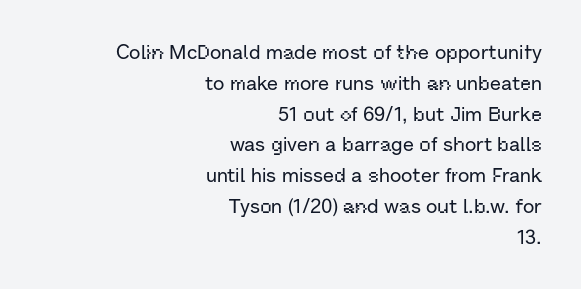
Q: Is the text italic (slanted)? A: No, it is upright.
Q: Is the text underlined? A: No.
Q: How is the paragraph aligned? A: Right-aligned.
Q: Is the spacing between letters normal or unusually wide? A: Normal.
Q: Is the spacing between lines tight, normal or loose? A: Normal.
